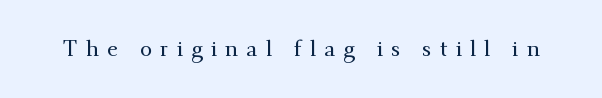
{"italic": "no", "underline": "no", "letter_spacing": "wide", "letter_spacing_em": 0.37, "glyph_px": 22}
